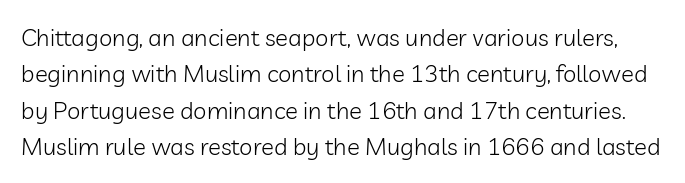
The image shows 24 px text type, upright; set normal line spacing (1.52x), normal letter spacing, not underlined.
